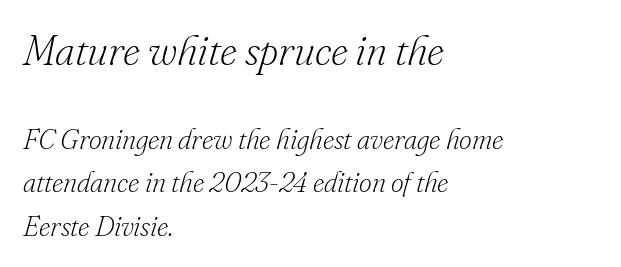
Designer's note — italics engaged. The words here are not underlined. Weight class: somewhere from thin through regular. Short note: letters normally spaced. A classic flush-left, rag-right setting is used for this passage. A typesetter would label this face a serif.
